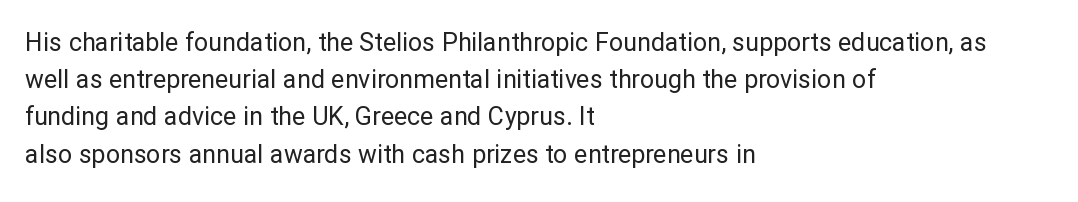
Each new line begins a customary step beneath the previous one. In CSS terms this would be text-align: left. Every character sits straight up, as roman type does. Inter-character spacing is left at the font's built-in metrics.
